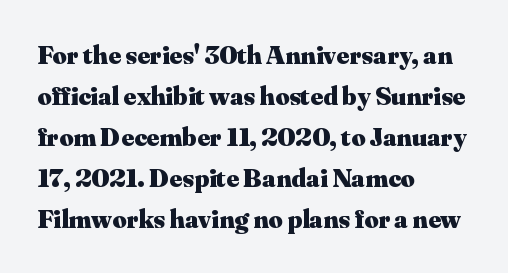
{"italic": "no", "bold": "yes", "underline": "no", "align": "left", "line_spacing": "normal", "line_spacing_ratio": 1.52, "letter_spacing": "normal", "letter_spacing_em": 0.0, "glyph_px": 27}
